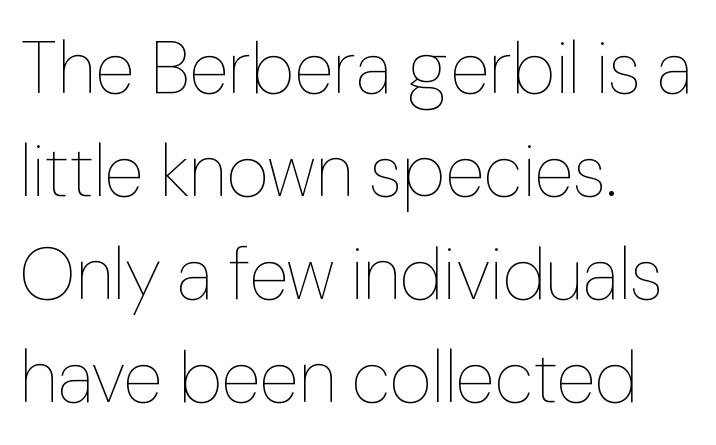
{"italic": "no", "bold": "no", "weight": "thin", "width": "normal", "stroke_contrast": "low", "x_height": "medium", "monospaced": "no", "underline": "no", "align": "left", "line_spacing": "normal", "line_spacing_ratio": 1.41, "letter_spacing": "normal", "letter_spacing_em": 0.0, "glyph_px": 73}
